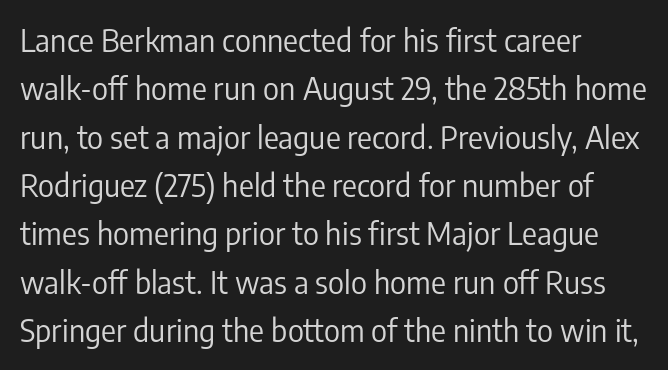
Q: Is the text bold? A: No.
Q: Is the text italic (slanted)? A: No, it is upright.
Q: Is the typeface a serif or a sans-serif typeface? A: Sans-serif.
Q: Is the text underlined? A: No.
Q: How is the paragraph aligned? A: Left-aligned.
Q: Is the spacing between letters normal or unusually wide? A: Normal.
Q: Is the spacing between lines tight, normal or loose? A: Normal.
Q: Width (condensed, normal, or wide)? A: Condensed.
Q: Stroke contrast? A: Low.
Q: x-height? A: Medium.
Q: Monospaced? A: No.
